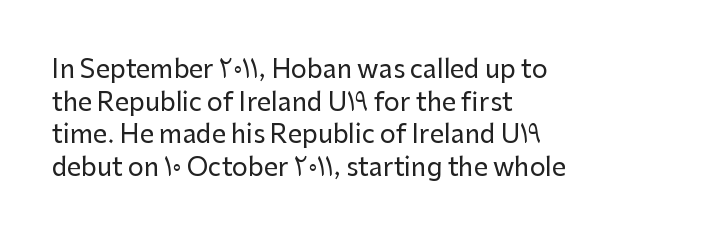
The tracking reads as untouched default to a designer's eye. Has an underline been added? It has not. Where is the straight margin? On the left. A typesetter would call this leading conventional body-copy spacing.
